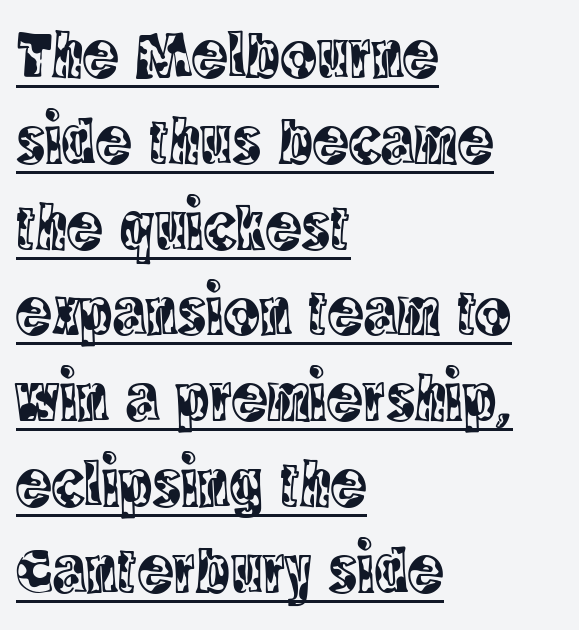
{"serif": "yes", "italic": "no", "width": "condensed", "x_height": "large", "monospaced": "no", "underline": "yes", "align": "left", "line_spacing": "normal", "line_spacing_ratio": 1.28, "letter_spacing": "normal", "letter_spacing_em": 0.0, "glyph_px": 67}
